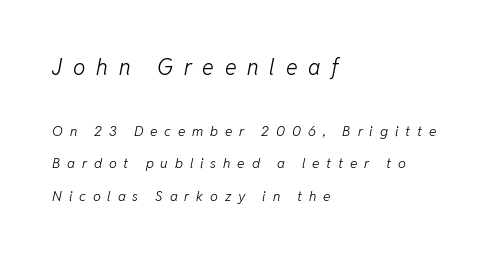
{"italic": "yes", "lean": "right", "slant_degrees": 11, "bold": "no", "underline": "no", "align": "left", "line_spacing": "loose", "line_spacing_ratio": 2.32, "letter_spacing": "wide", "letter_spacing_em": 0.49, "larger_block": "first", "size_ratio": 1.57, "glyph_px": 22}
